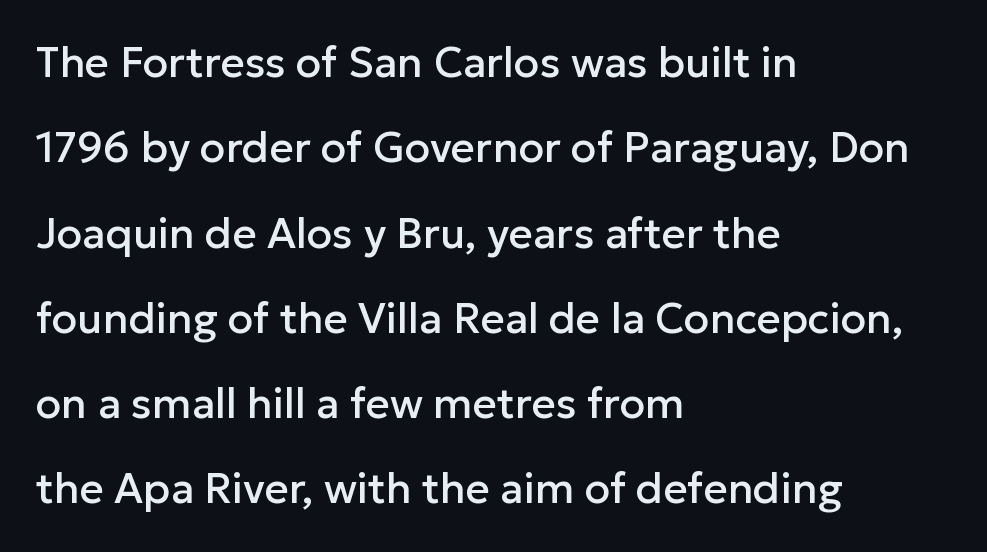
Q: Is the text italic (slanted)? A: No, it is upright.
Q: Is the typeface a serif or a sans-serif typeface? A: Sans-serif.
Q: Is the text underlined? A: No.
Q: How is the paragraph aligned? A: Left-aligned.
Q: Is the spacing between letters normal or unusually wide? A: Normal.
Q: Is the spacing between lines tight, normal or loose? A: Loose.
Q: Width (condensed, normal, or wide)? A: Normal.
Q: Stroke contrast? A: Low.
Q: x-height? A: Medium.
Q: Monospaced? A: No.
